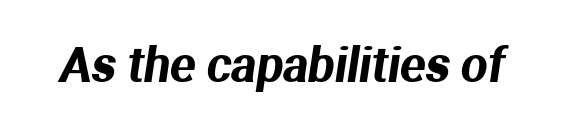
The image shows 47 px sans-serif type; set normal letter spacing, not underlined; medium stroke contrast and a medium x-height.
